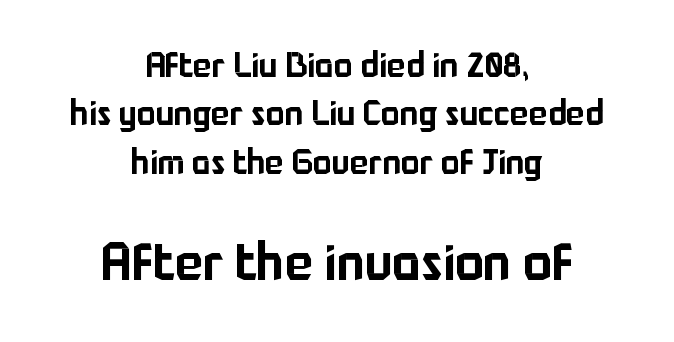
Top chunk: small. Bottom chunk: large. Whoever set this chose a conventional vertical rhythm. Look at the tracking — it's just the regular setting, nothing added. The font family rendered here belongs to the sans-serif group.
